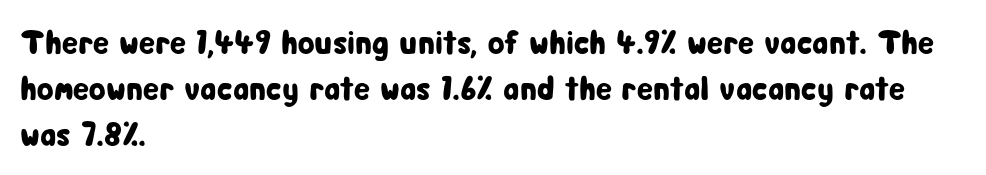
The lettering holds an erect, upright posture throughout. Here the designer chose a conventional face with non-uniform glyph widths. The text block is weighted toward the left margin, trailing off unevenly rightward. Type style note: lacks serifs.
